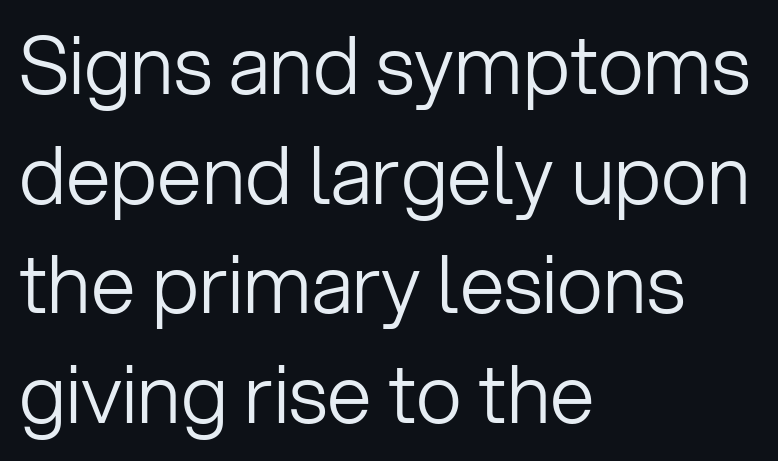
Q: Is the text bold? A: No.
Q: Is the text italic (slanted)? A: No, it is upright.
Q: Is the typeface a serif or a sans-serif typeface? A: Sans-serif.
Q: Is the text underlined? A: No.
Q: How is the paragraph aligned? A: Left-aligned.
Q: Is the spacing between letters normal or unusually wide? A: Normal.
Q: Is the spacing between lines tight, normal or loose? A: Normal.
Q: Width (condensed, normal, or wide)? A: Normal.
Q: Stroke contrast? A: Low.
Q: x-height? A: Medium.
Q: Monospaced? A: No.
